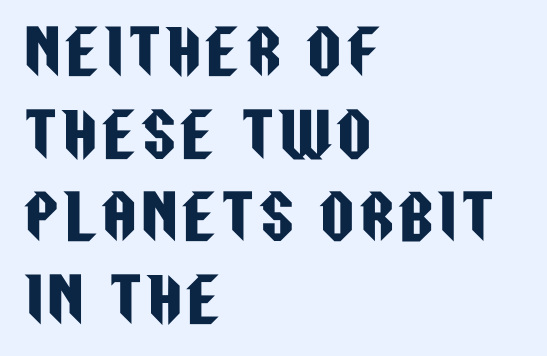
The image shows 59 px condensed sans-serif type, upright; set left-aligned, normal line spacing (1.4x), not underlined; low stroke contrast and a large x-height.
